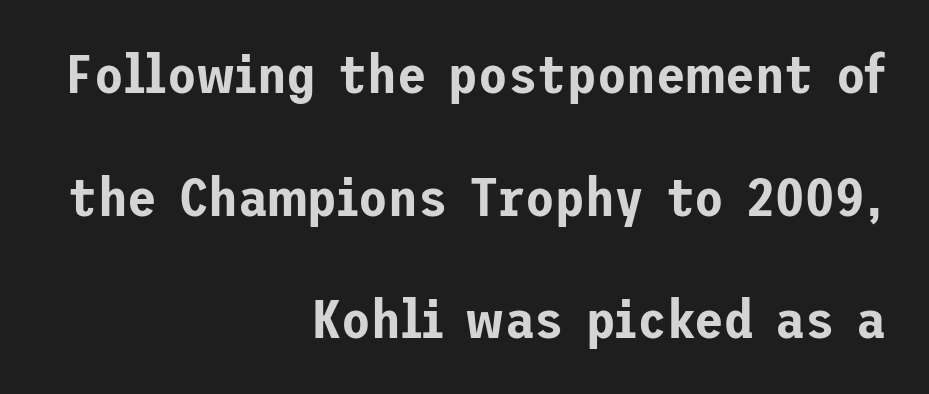
The image shows 54 px sans-serif type, upright; set right-aligned, loose line spacing (2.27x), normal letter spacing, not underlined; low stroke contrast and a medium x-height.
